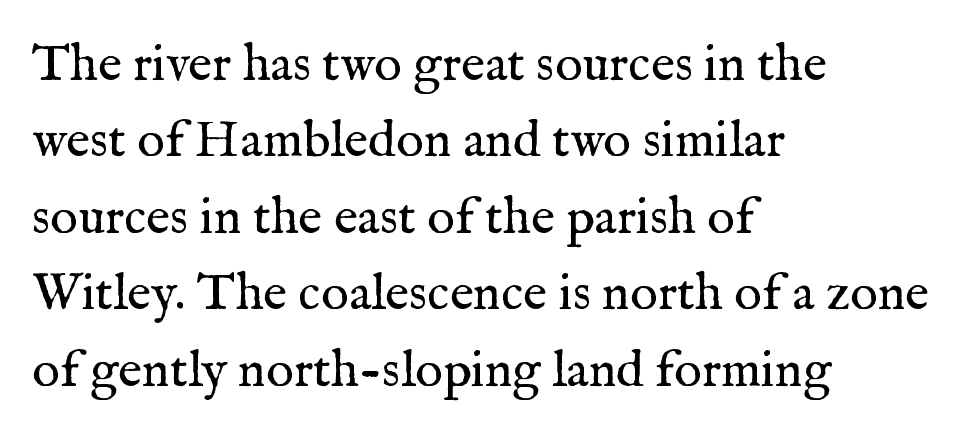
Q: Is the text bold? A: No.
Q: Is the text italic (slanted)? A: No, it is upright.
Q: Is the typeface a serif or a sans-serif typeface? A: Serif.
Q: Is the text underlined? A: No.
Q: How is the paragraph aligned? A: Left-aligned.
Q: Is the spacing between letters normal or unusually wide? A: Normal.
Q: Is the spacing between lines tight, normal or loose? A: Normal.
Q: Width (condensed, normal, or wide)? A: Normal.
Q: Stroke contrast? A: Medium.
Q: x-height? A: Medium.
Q: Monospaced? A: No.
